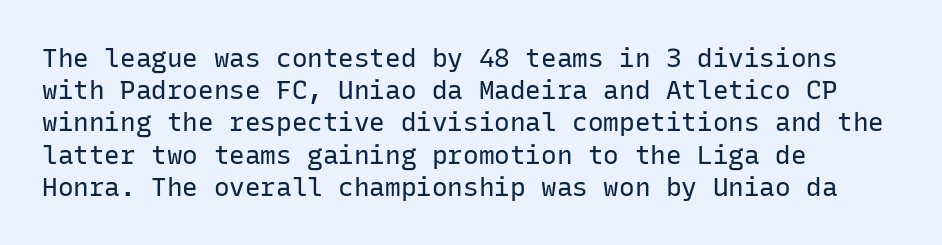
Q: Is the text bold? A: No.
Q: Is the text italic (slanted)? A: No, it is upright.
Q: Is the text underlined? A: No.
Q: How is the paragraph aligned? A: Left-aligned.
Q: Is the spacing between letters normal or unusually wide? A: Normal.
